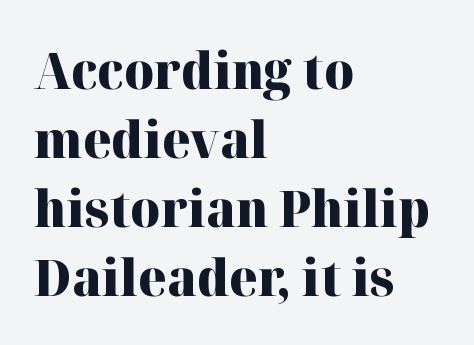
The image shows 51 px heavy serif type, upright; set left-aligned, normal line spacing (1.35x), normal letter spacing, not underlined; high stroke contrast and a medium x-height.
